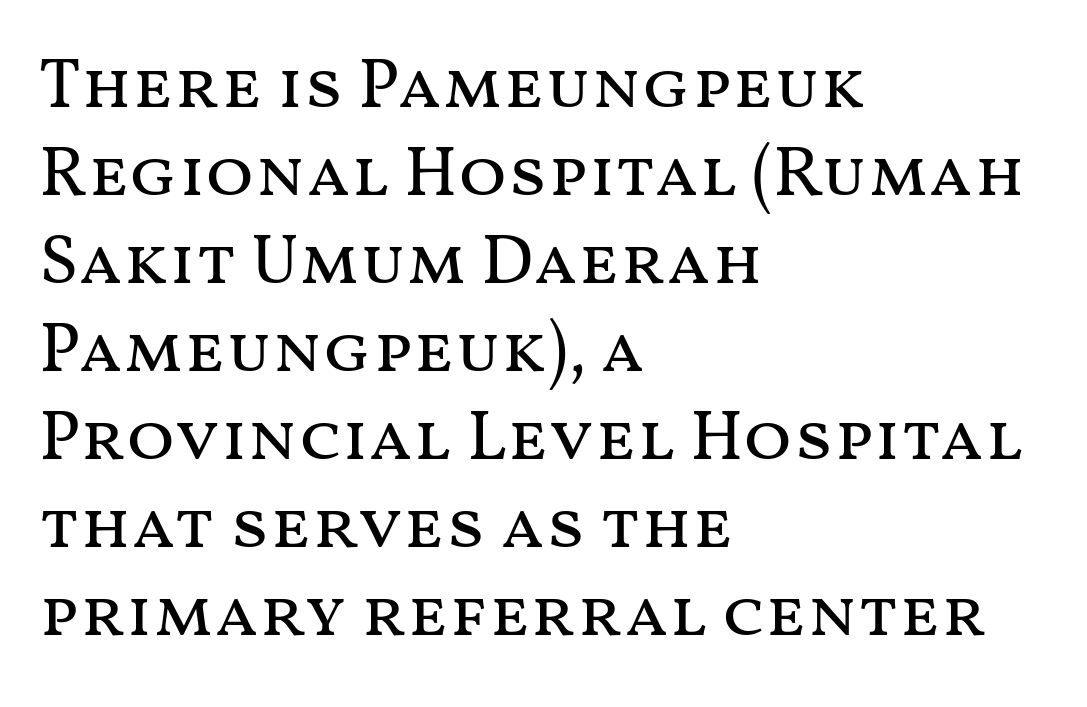
Q: Is the text bold? A: No.
Q: Is the text italic (slanted)? A: No, it is upright.
Q: Is the text underlined? A: No.
Q: How is the paragraph aligned? A: Left-aligned.
Q: Is the spacing between letters normal or unusually wide? A: Normal.
Q: Width (condensed, normal, or wide)? A: Wide.
Q: Stroke contrast? A: Medium.
Q: x-height? A: Medium.
Q: Monospaced? A: No.
